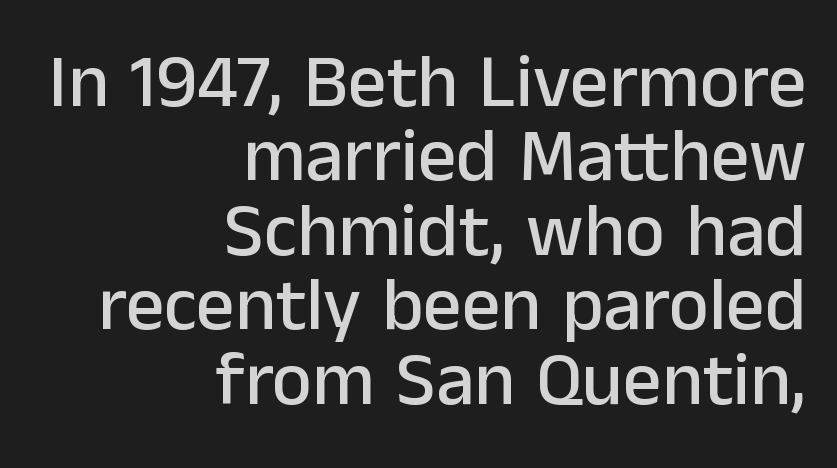
Q: Is the text italic (slanted)? A: No, it is upright.
Q: Is the typeface a serif or a sans-serif typeface? A: Sans-serif.
Q: Is the text underlined? A: No.
Q: How is the paragraph aligned? A: Right-aligned.
Q: Is the spacing between letters normal or unusually wide? A: Normal.
Q: Is the spacing between lines tight, normal or loose? A: Tight.
Q: Width (condensed, normal, or wide)? A: Normal.
Q: Stroke contrast? A: Low.
Q: x-height? A: Medium.
Q: Monospaced? A: No.
